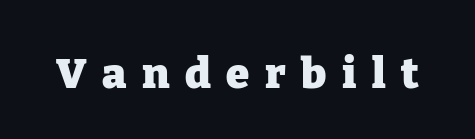
{"serif": "yes", "italic": "no", "bold": "yes", "weight": "heavy", "width": "normal", "stroke_contrast": "low", "x_height": "medium", "monospaced": "no", "underline": "no", "letter_spacing": "wide", "letter_spacing_em": 0.37, "glyph_px": 42}
